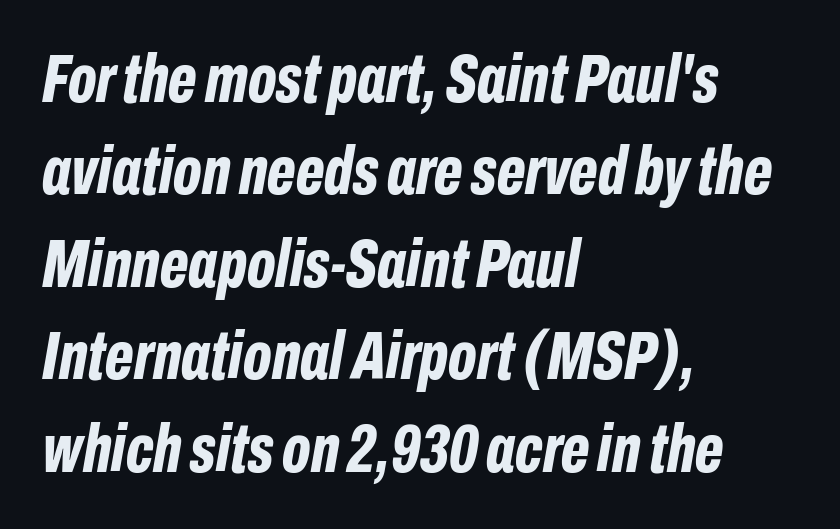
{"italic": "yes", "lean": "right", "slant_degrees": 10, "bold": "yes", "weight": "bold", "width": "condensed", "stroke_contrast": "low", "x_height": "medium", "monospaced": "no", "underline": "no", "align": "left", "line_spacing": "normal", "line_spacing_ratio": 1.36, "letter_spacing": "normal", "letter_spacing_em": 0.0, "glyph_px": 68}
